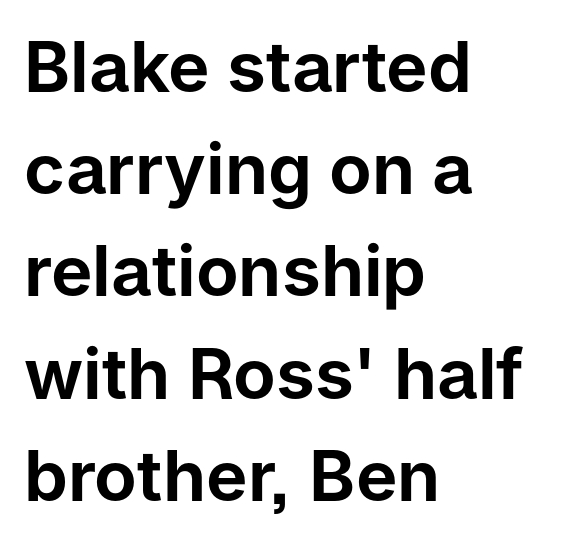
Q: Is the text italic (slanted)? A: No, it is upright.
Q: Is the typeface a serif or a sans-serif typeface? A: Sans-serif.
Q: Is the text underlined? A: No.
Q: How is the paragraph aligned? A: Left-aligned.
Q: Is the spacing between letters normal or unusually wide? A: Normal.
Q: Is the spacing between lines tight, normal or loose? A: Normal.
Q: Width (condensed, normal, or wide)? A: Normal.
Q: Stroke contrast? A: Low.
Q: x-height? A: Medium.
Q: Monospaced? A: No.
